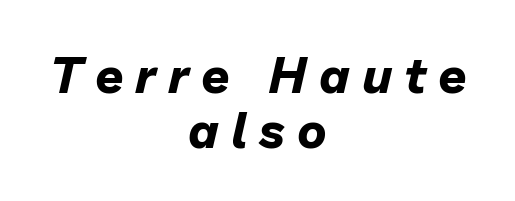
Closely set lines give the paragraph a compact silhouette. Does the lettering tilt? It does — this is italic. A centered setting, common on invitations and titles, is used for this passage. These lines are rendered in a variable-pitch font. Anything drawn beneath the words? Only blank space.
